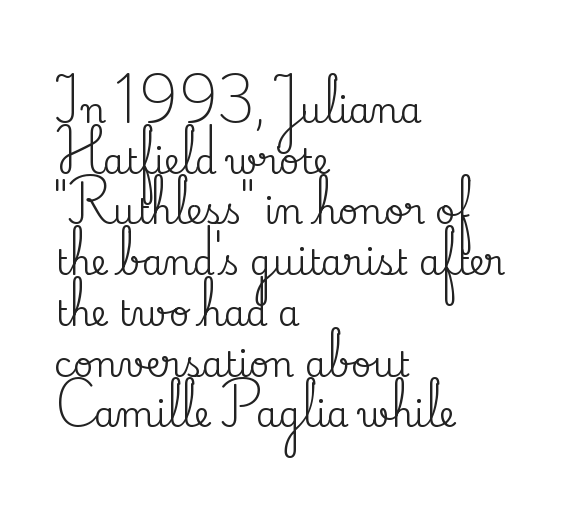
The image shows 35 px serif type, upright; set left-aligned, normal line spacing (1.45x), normal letter spacing, not underlined; medium stroke contrast and a small x-height.
